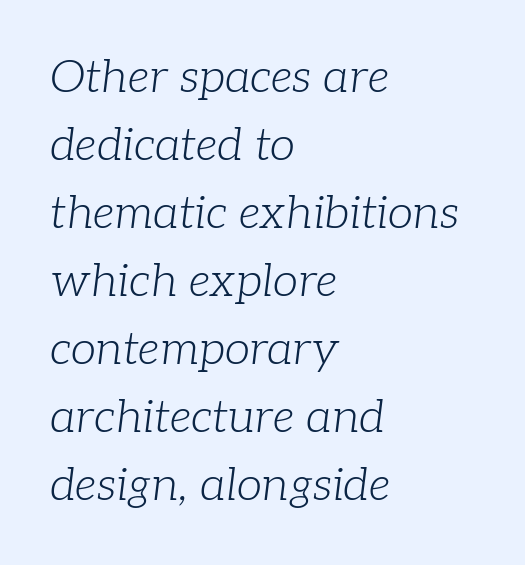
Q: Is the text bold? A: No.
Q: Is the text italic (slanted)? A: Yes, it leans right by about 7 degrees.
Q: Is the typeface a serif or a sans-serif typeface? A: Serif.
Q: Is the text underlined? A: No.
Q: How is the paragraph aligned? A: Left-aligned.
Q: Is the spacing between letters normal or unusually wide? A: Normal.
Q: Is the spacing between lines tight, normal or loose? A: Normal.
Q: Width (condensed, normal, or wide)? A: Normal.
Q: Stroke contrast? A: Low.
Q: x-height? A: Medium.
Q: Monospaced? A: No.
